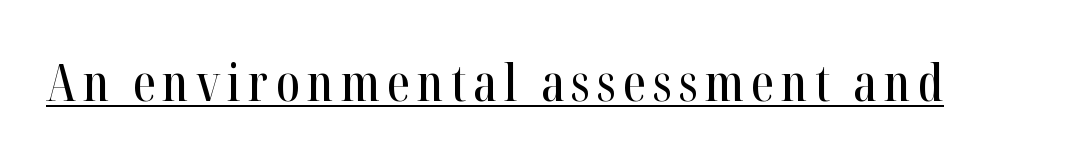
The image shows 51 px condensed serif type, upright; set underlined; high stroke contrast and a medium x-height.
